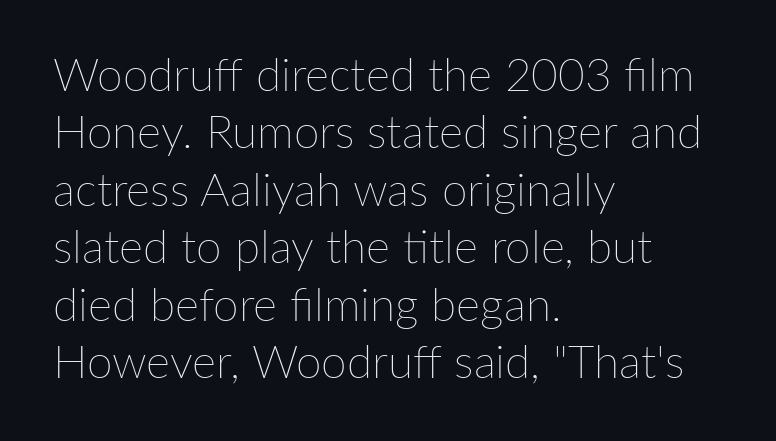
{"italic": "no", "bold": "no", "weight": "thin", "width": "normal", "stroke_contrast": "low", "x_height": "medium", "monospaced": "no", "underline": "no", "align": "left", "line_spacing": "normal", "line_spacing_ratio": 1.25, "letter_spacing": "normal", "letter_spacing_em": 0.0, "glyph_px": 46}
